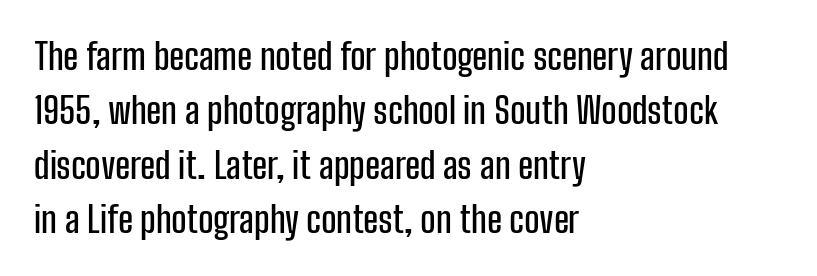
Visually the block forms a straight wall on the left and a jagged coastline on the right. The strip under each line holds only bare page. Posture: straight, roman, zero tilt. Font category for this specimen: sans-serif.
